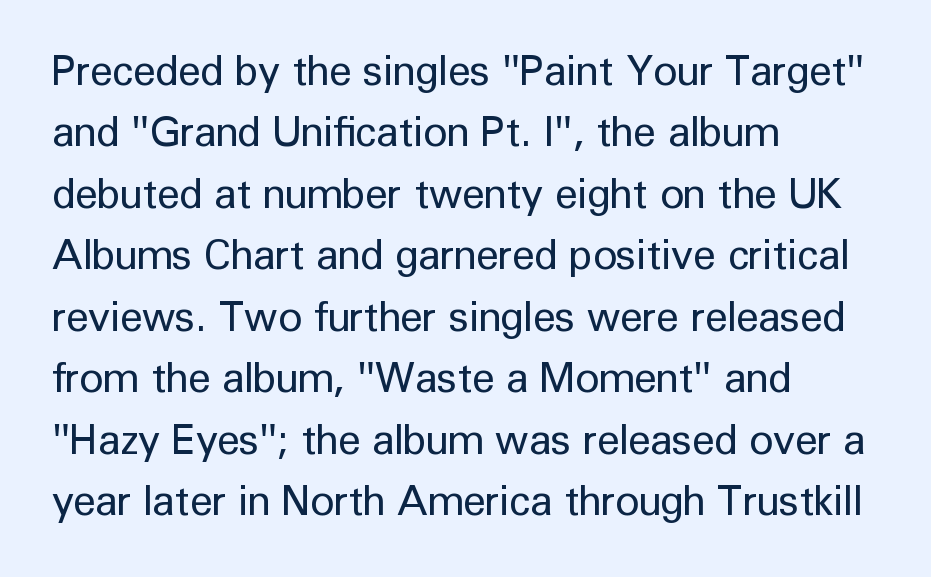
Here the designer chose a conventional face with non-uniform glyph widths. Nope, no serifs anywhere on these letters. The string is rendered with underlining switched off. The letters look calm and open, with moderate or lighter stems.
